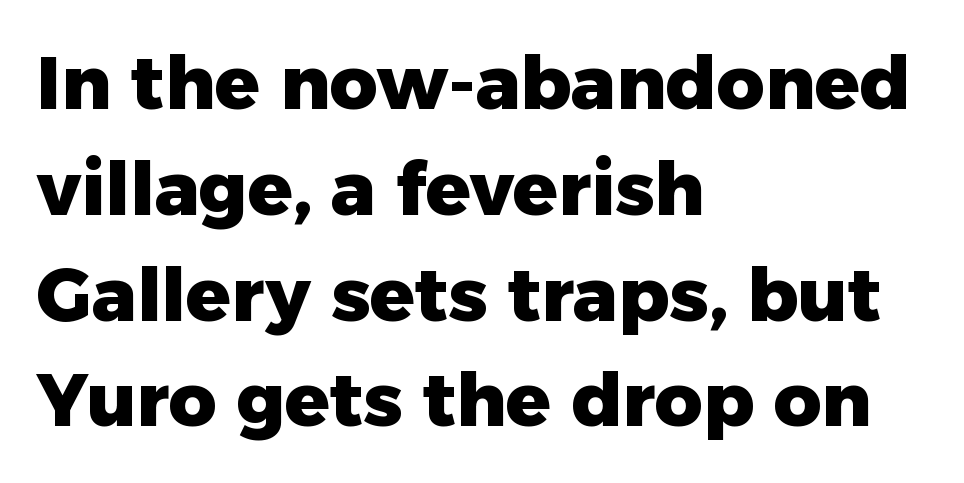
Q: Is the text bold? A: Yes.
Q: Is the text italic (slanted)? A: No, it is upright.
Q: Is the typeface a serif or a sans-serif typeface? A: Sans-serif.
Q: Is the text underlined? A: No.
Q: How is the paragraph aligned? A: Left-aligned.
Q: Is the spacing between letters normal or unusually wide? A: Normal.
Q: Is the spacing between lines tight, normal or loose? A: Normal.
Q: Width (condensed, normal, or wide)? A: Normal.
Q: Stroke contrast? A: Low.
Q: x-height? A: Medium.
Q: Monospaced? A: No.
